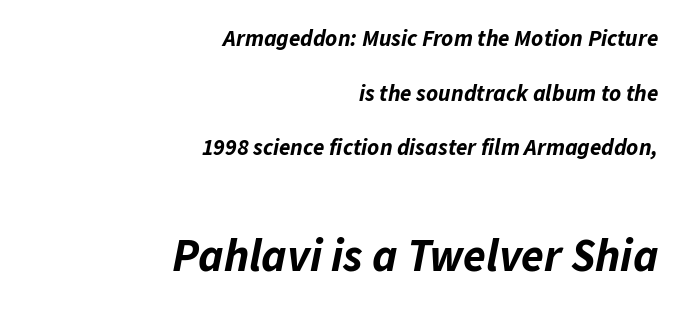
{"italic": "yes", "lean": "right", "slant_degrees": 11, "bold": "yes", "weight": "bold", "width": "normal", "stroke_contrast": "low", "x_height": "medium", "monospaced": "no", "underline": "no", "align": "right", "line_spacing": "loose", "line_spacing_ratio": 2.38, "letter_spacing": "normal", "letter_spacing_em": 0.0, "larger_block": "second", "size_ratio": 2.0, "glyph_px": 46}
